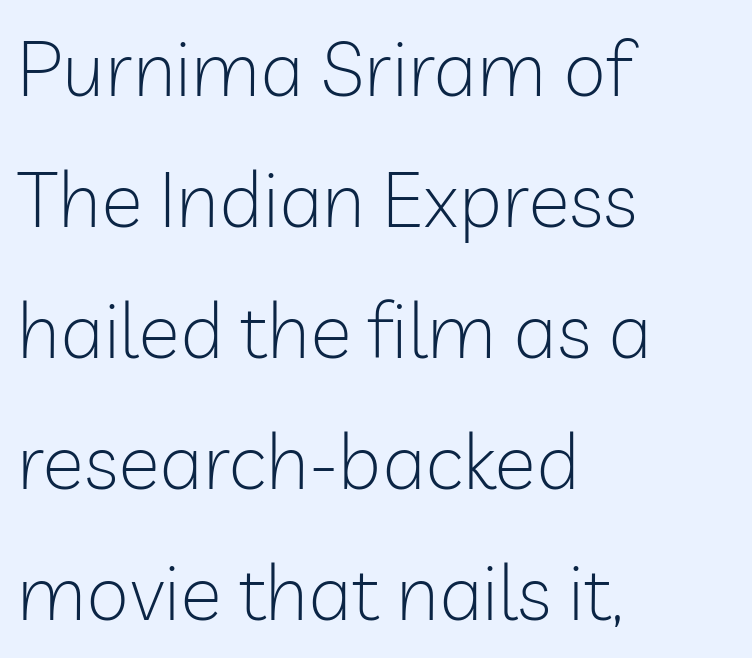
The image shows 78 px light sans-serif type, upright; set left-aligned, normal line spacing (1.68x), normal letter spacing, not underlined; low stroke contrast and a medium x-height.
